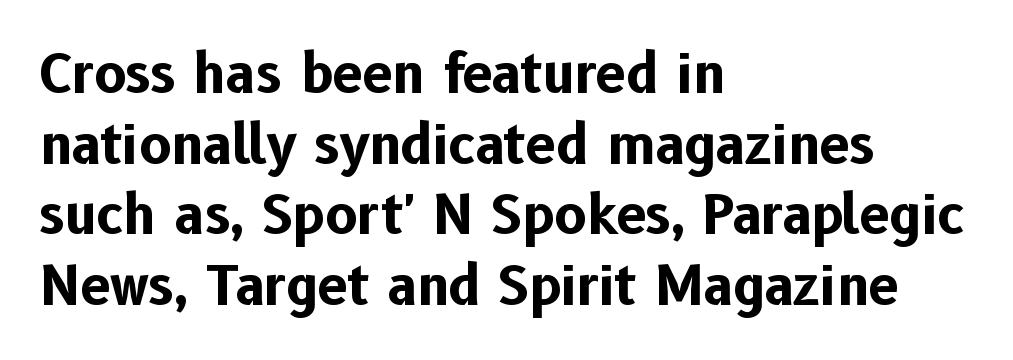
Tall strokes in this sample are plumb rather than angled. Line starts are locked; line ends wander. There is no visible air inserted between adjacent glyphs. Interline gaps are of average width in this sample. You can tell from the bare stems that sans-serif type was used.
